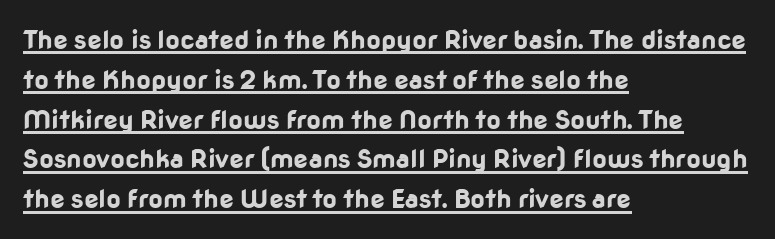
Each new line begins a customary step beneath the previous one. Underlined type. This sample uses plain, unmodified letter spacing. Every letter is thick-stroked: bold, no question. The text block is weighted toward the left margin, trailing off unevenly rightward.
